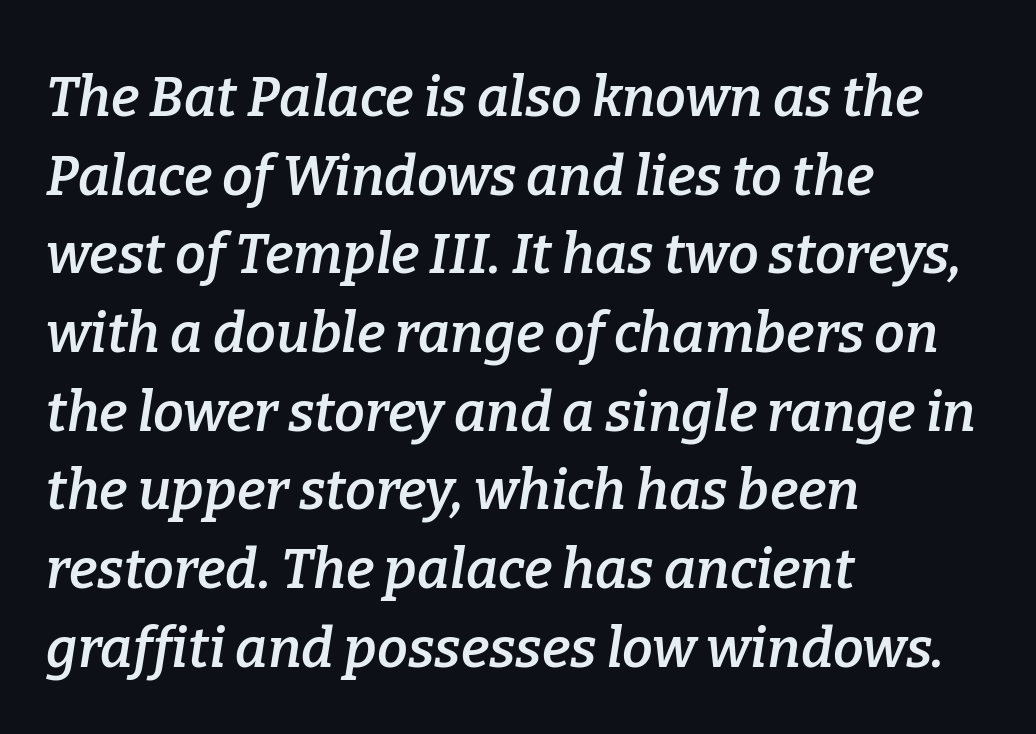
{"serif": "yes", "italic": "yes", "lean": "right", "slant_degrees": 9, "bold": "semi", "weight": "semibold", "width": "normal", "stroke_contrast": "low", "x_height": "medium", "monospaced": "no", "underline": "no", "align": "left", "line_spacing": "normal", "line_spacing_ratio": 1.43, "letter_spacing": "normal", "letter_spacing_em": 0.0, "glyph_px": 55}
